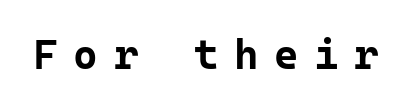
Q: Is the text bold? A: Yes.
Q: Is the text italic (slanted)? A: No, it is upright.
Q: Is the typeface a serif or a sans-serif typeface? A: Sans-serif.
Q: Is the text underlined? A: No.
Q: Is the spacing between letters normal or unusually wide? A: Unusually wide.
Q: Width (condensed, normal, or wide)? A: Normal.
Q: Stroke contrast? A: Low.
Q: x-height? A: Medium.
Q: Monospaced? A: Yes.
